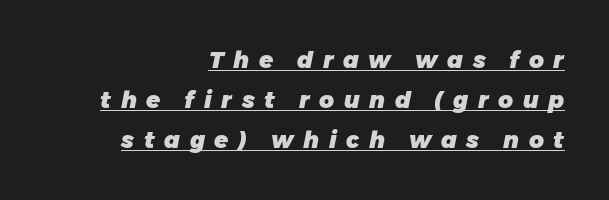
When letters slant like this, we call the style italic. Compared with typical body copy, the letter spacing here is much looser. Horizontally, the lines are justified to the trailing edge only. A typographer would call this underscored text. The rendering uses a bold face; every stroke is thick and dark.
